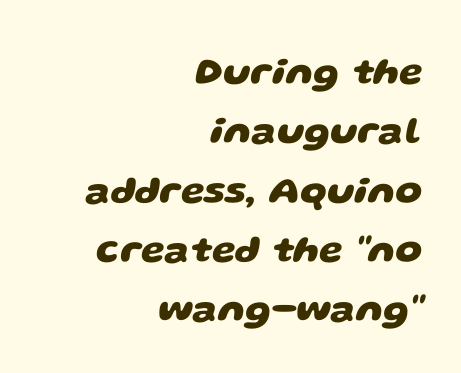
The image shows 38 px heavy, wide sans-serif type; set right-aligned, normal line spacing (1.56x), normal letter spacing, not underlined; low stroke contrast and a large x-height.
